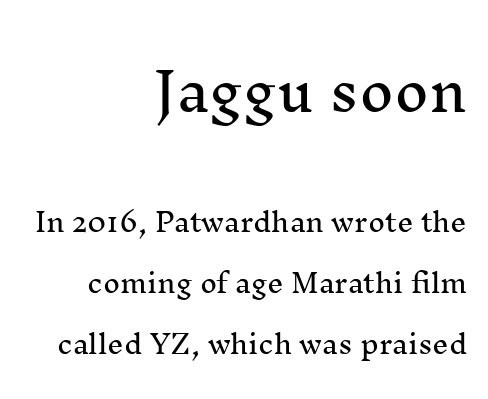
The image shows 53 px serif type, upright; set right-aligned, loose line spacing (2.34x), normal letter spacing, not underlined; the first (top) block is 2.04x larger; medium stroke contrast and a medium x-height.
